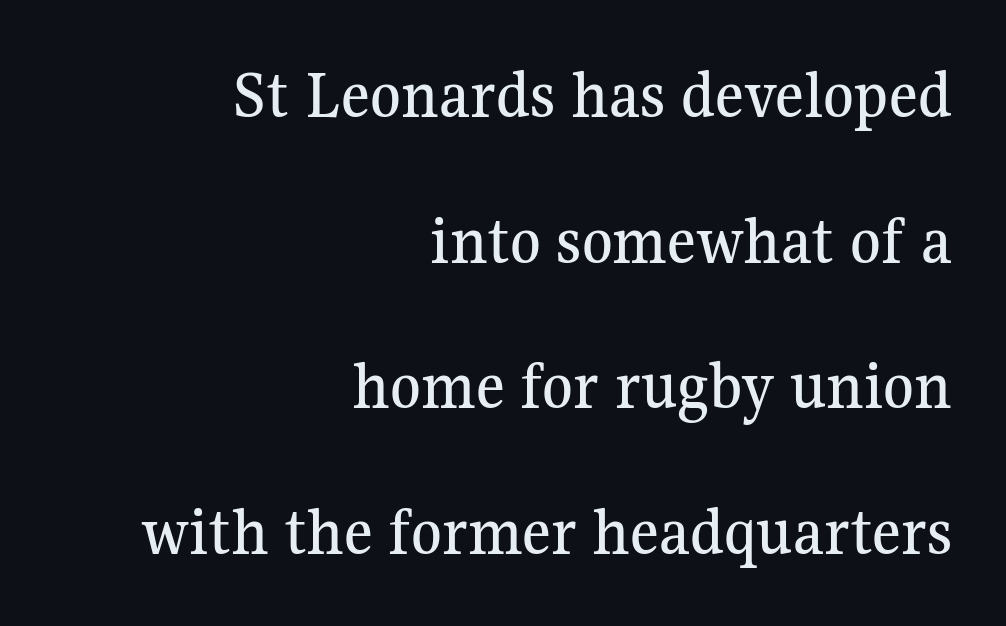
Q: Is the text italic (slanted)? A: No, it is upright.
Q: Is the typeface a serif or a sans-serif typeface? A: Serif.
Q: Is the text underlined? A: No.
Q: How is the paragraph aligned? A: Right-aligned.
Q: Is the spacing between letters normal or unusually wide? A: Normal.
Q: Is the spacing between lines tight, normal or loose? A: Loose.
Q: Width (condensed, normal, or wide)? A: Normal.
Q: Stroke contrast? A: Medium.
Q: x-height? A: Medium.
Q: Monospaced? A: No.
